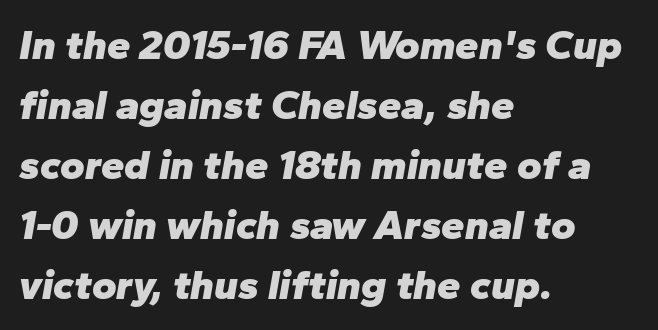
The image shows 42 px heavy type, italic (leaning right); set left-aligned, normal line spacing (1.43x), normal letter spacing, not underlined; low stroke contrast and a medium x-height.
